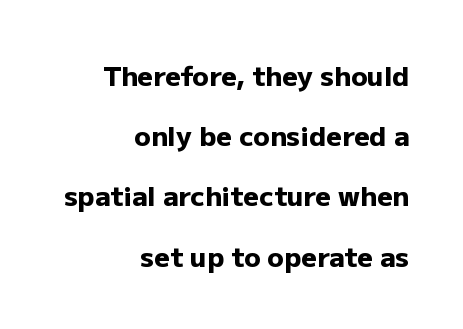
Q: Is the text bold? A: Yes.
Q: Is the text italic (slanted)? A: No, it is upright.
Q: Is the text underlined? A: No.
Q: How is the paragraph aligned? A: Right-aligned.
Q: Is the spacing between letters normal or unusually wide? A: Normal.
Q: Is the spacing between lines tight, normal or loose? A: Loose.
